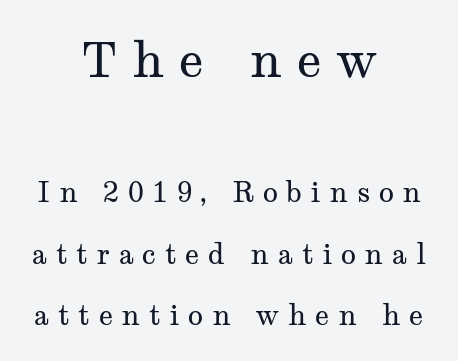
A roman cut, with each character standing at attention. The tracking jumps out immediately: characters are airy and widely separated. The composition opens big and finishes small. Think of a printed novel: that variable character pitch is what you see here. The characters display serif detailing at their extremities.
